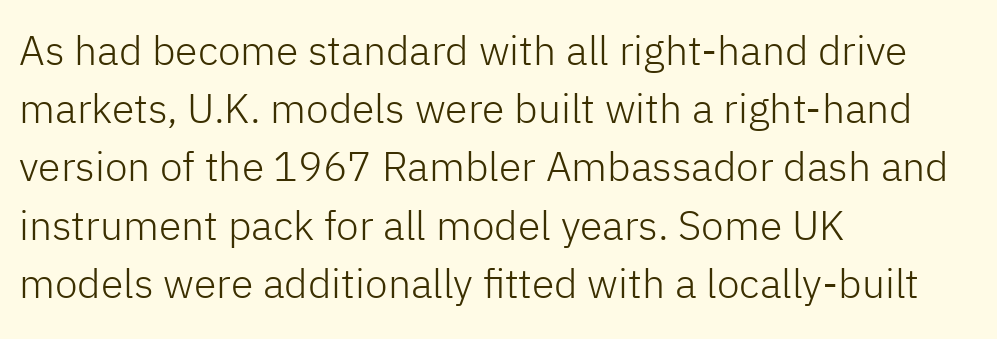
{"serif": "no", "italic": "no", "bold": "no", "weight": "light", "width": "normal", "stroke_contrast": "low", "x_height": "medium", "monospaced": "no", "underline": "no", "align": "left", "line_spacing": "normal", "line_spacing_ratio": 1.42, "letter_spacing": "normal", "letter_spacing_em": 0.0, "glyph_px": 41}
